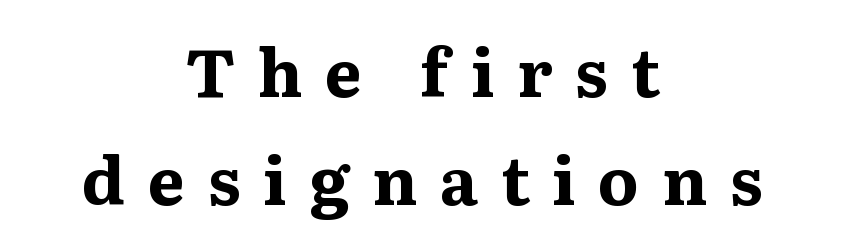
Does the type have serifs? Yes, each stem ends in a small foot. The area under the type is left untouched. Caption: expanded tracking, letters set apart. Every stem runs plumb, perpendicular to the baseline. Look at the stroke-to-counter ratio: heavy, a bold. Is this a fixed-width face? No — the glyphs have proportional, varying widths.
